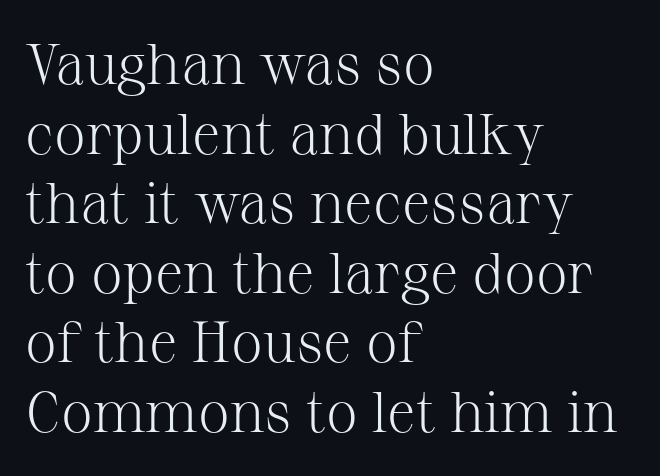
Here the designer chose a conventional face with non-uniform glyph widths. Each letter's strokes conclude with small projecting serifs. These lines were composed using upright roman letters. Unbolded letterforms with no extra heft.
